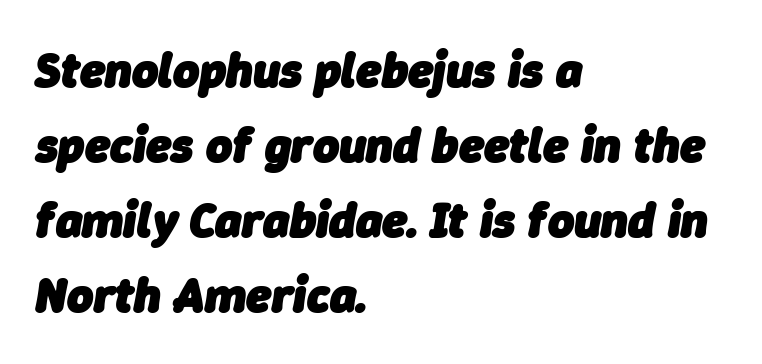
The image shows 50 px heavy type, italic (leaning right); set left-aligned, normal line spacing (1.5x), normal letter spacing, not underlined; low stroke contrast and a medium x-height.
